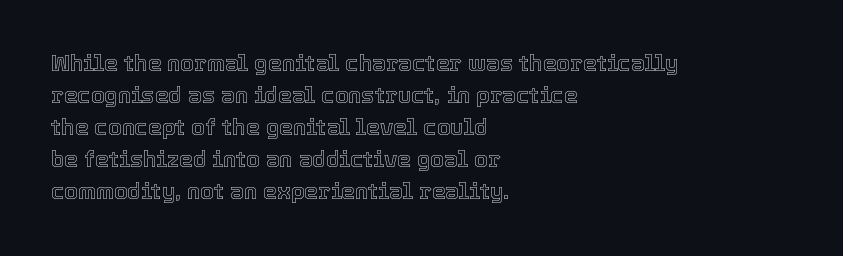
Q: Is the text italic (slanted)? A: No, it is upright.
Q: Is the text underlined? A: No.
Q: How is the paragraph aligned? A: Left-aligned.
Q: Is the spacing between letters normal or unusually wide? A: Normal.
Q: Is the spacing between lines tight, normal or loose? A: Normal.
